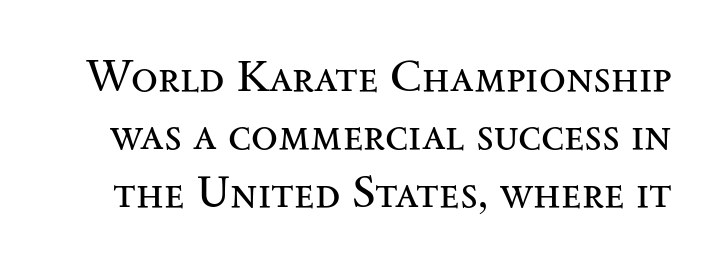
{"serif": "yes", "italic": "no", "bold": "no", "weight": "regular", "width": "wide", "stroke_contrast": "medium", "x_height": "small", "monospaced": "no", "underline": "no", "line_spacing": "normal", "line_spacing_ratio": 1.32, "letter_spacing": "normal", "letter_spacing_em": 0.0, "glyph_px": 44}
